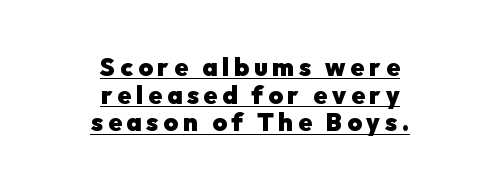
{"italic": "no", "bold": "yes", "underline": "yes", "align": "center", "line_spacing": "tight", "line_spacing_ratio": 1.11, "glyph_px": 25}
